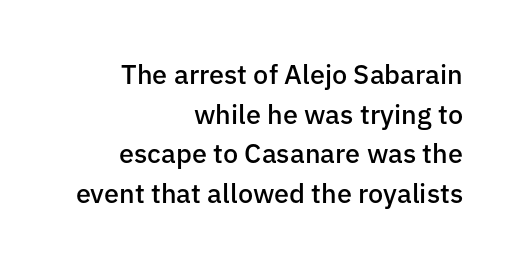
The image shows 27 px text type, upright; set right-aligned, normal line spacing (1.47x), normal letter spacing, not underlined.
